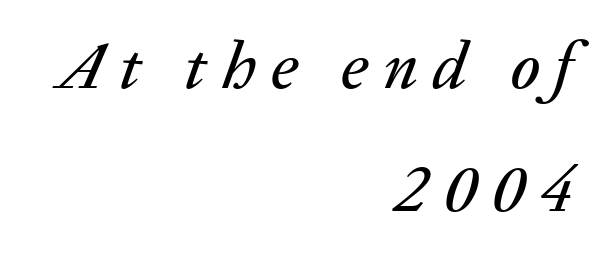
The image shows 67 px text type, italic (leaning right); set right-aligned, line spacing 1.84x, unusually wide letter spacing (+0.22 em), not underlined; low stroke contrast and a medium x-height.
